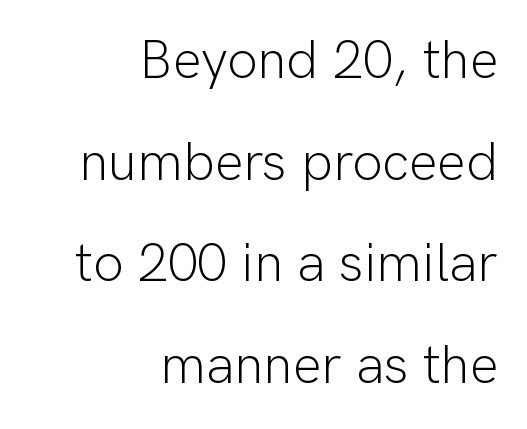
Q: Is the text bold? A: No.
Q: Is the text italic (slanted)? A: No, it is upright.
Q: Is the typeface a serif or a sans-serif typeface? A: Sans-serif.
Q: Is the text underlined? A: No.
Q: How is the paragraph aligned? A: Right-aligned.
Q: Is the spacing between letters normal or unusually wide? A: Normal.
Q: Width (condensed, normal, or wide)? A: Normal.
Q: Stroke contrast? A: Low.
Q: x-height? A: Medium.
Q: Monospaced? A: No.
